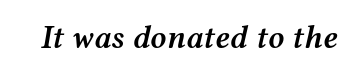
Stems and bowls a touch heavier than normal — semibold. Is the letter spacing exaggerated? No — it looks like the ordinary default. Any mark beneath the type? The region is blank. Characters are canted at an angle relative to the baseline's perpendicular. Character widths vary here, with narrow letters taking less room than wide ones.
